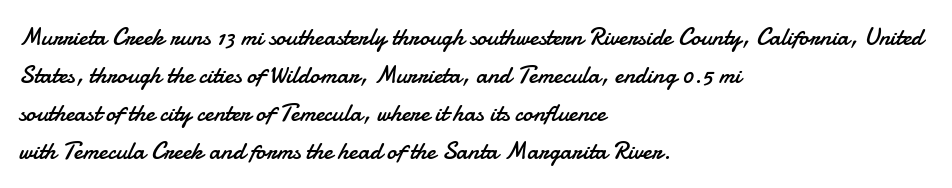
Q: Is the text bold? A: No.
Q: Is the text italic (slanted)? A: Yes.
Q: Is the text underlined? A: No.
Q: How is the paragraph aligned? A: Left-aligned.
Q: Is the spacing between letters normal or unusually wide? A: Normal.
Q: Is the spacing between lines tight, normal or loose? A: Normal.
